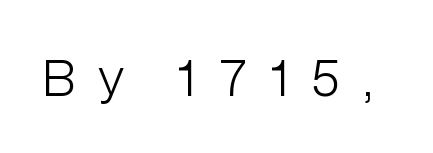
{"serif": "no", "italic": "no", "bold": "no", "weight": "light", "width": "normal", "stroke_contrast": "low", "x_height": "medium", "monospaced": "no", "underline": "no", "letter_spacing": "wide", "letter_spacing_em": 0.46, "glyph_px": 49}
